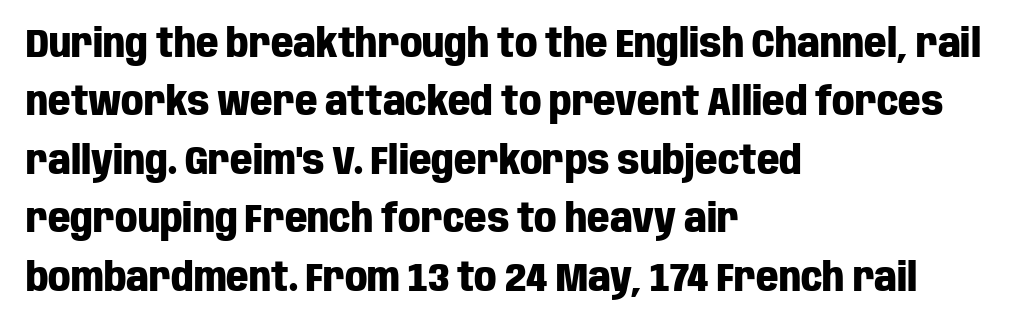
{"serif": "no", "italic": "no", "bold": "yes", "weight": "heavy", "width": "condensed", "stroke_contrast": "low", "x_height": "large", "monospaced": "no", "underline": "no", "align": "left", "line_spacing": "normal", "line_spacing_ratio": 1.5, "letter_spacing": "normal", "letter_spacing_em": 0.0, "glyph_px": 39}
